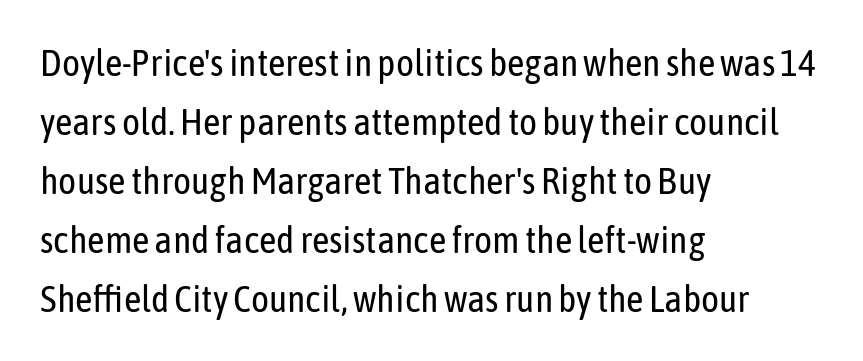
The image shows 38 px regular-weight, condensed sans-serif type, upright; set left-aligned, normal line spacing (1.55x), normal letter spacing, not underlined; low stroke contrast and a medium x-height.
